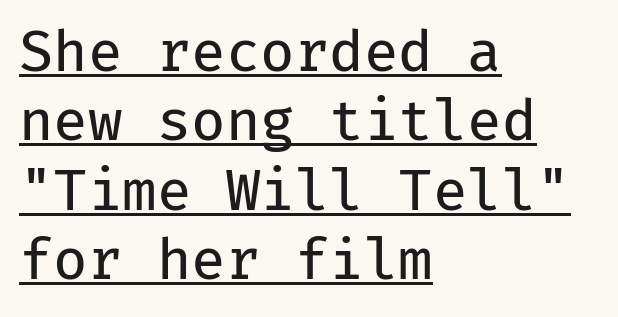
Q: Is the text bold? A: No.
Q: Is the text italic (slanted)? A: No, it is upright.
Q: Is the typeface a serif or a sans-serif typeface? A: Sans-serif.
Q: Is the text underlined? A: Yes.
Q: How is the paragraph aligned? A: Left-aligned.
Q: Is the spacing between letters normal or unusually wide? A: Normal.
Q: Width (condensed, normal, or wide)? A: Normal.
Q: Stroke contrast? A: Low.
Q: x-height? A: Medium.
Q: Monospaced? A: Yes.
